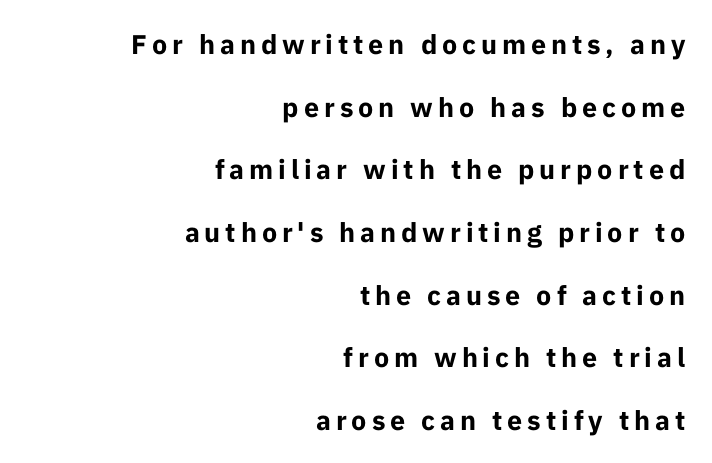
{"italic": "no", "bold": "yes", "underline": "no", "align": "right", "line_spacing": "loose", "line_spacing_ratio": 2.32, "glyph_px": 27}
